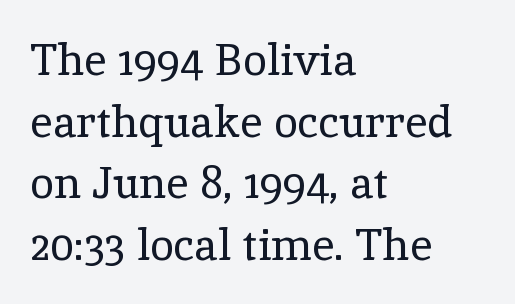
{"serif": "yes", "italic": "no", "bold": "no", "weight": "regular", "width": "normal", "x_height": "medium", "monospaced": "no", "underline": "no", "align": "left", "line_spacing": "normal", "line_spacing_ratio": 1.4, "letter_spacing": "normal", "letter_spacing_em": 0.0, "glyph_px": 44}
